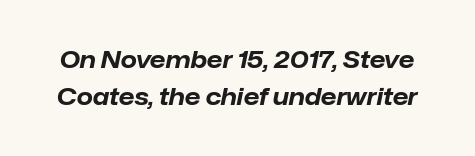
The image shows 23 px bold type, italic (leaning right); set normal line spacing (1.59x), normal letter spacing, not underlined.
